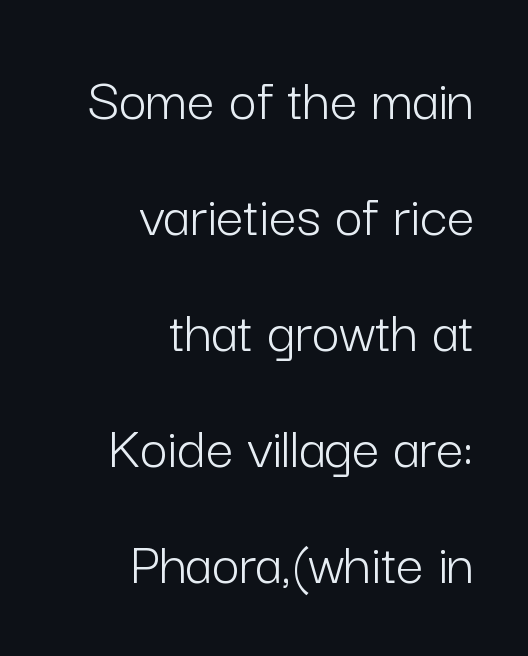
Q: Is the text bold? A: No.
Q: Is the text italic (slanted)? A: No, it is upright.
Q: Is the typeface a serif or a sans-serif typeface? A: Sans-serif.
Q: Is the text underlined? A: No.
Q: How is the paragraph aligned? A: Right-aligned.
Q: Is the spacing between letters normal or unusually wide? A: Normal.
Q: Is the spacing between lines tight, normal or loose? A: Loose.
Q: Width (condensed, normal, or wide)? A: Normal.
Q: Stroke contrast? A: Low.
Q: x-height? A: Medium.
Q: Monospaced? A: No.
